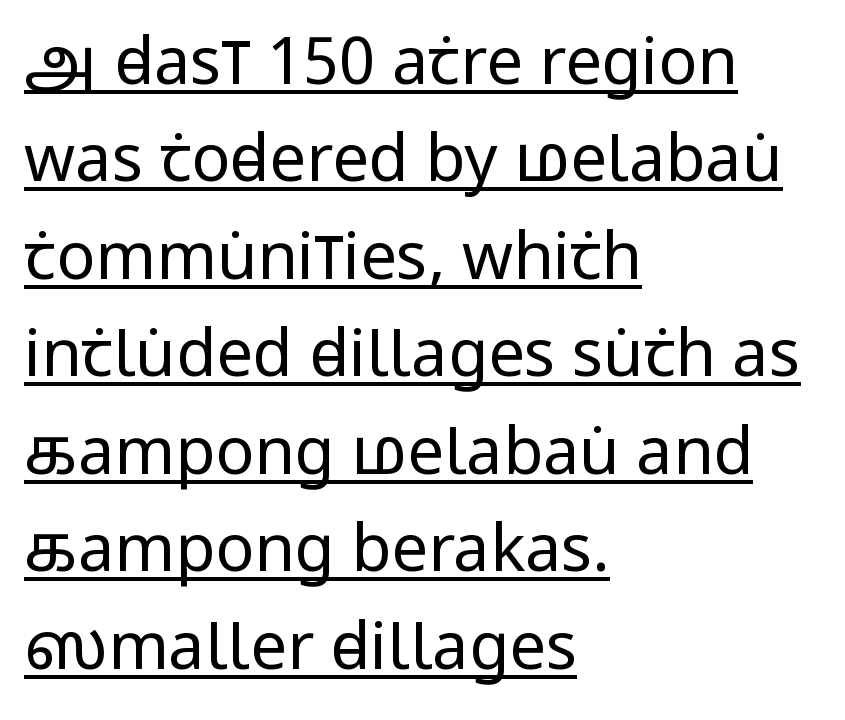
The gaps between neighbouring characters are ordinary and unremarkable. Compared with a centered layout, this one pins lines to the left instead. Is this a sans? Yes — the strokes have no serifs. The font is comparable to plain body text, perhaps lighter. Looks like regular typesetting: each glyph gets only the width it needs.
